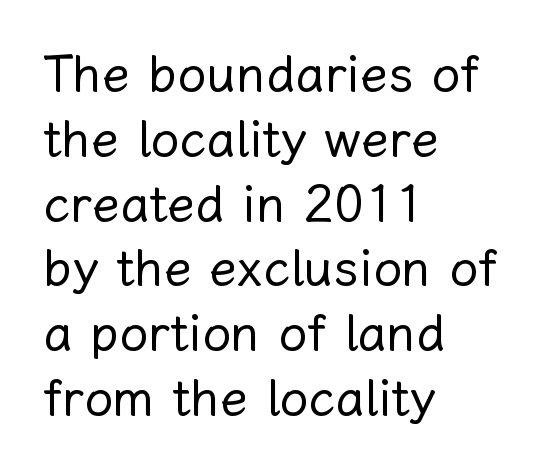
What stands out about the letter spacing? Nothing — it is the standard amount. These lines sit exactly where default settings would place them. Clear beneath every line of the passage. Think of a printed novel: that variable character pitch is what you see here. This sample uses an upright cut, with every glyph sitting square on the baseline.
